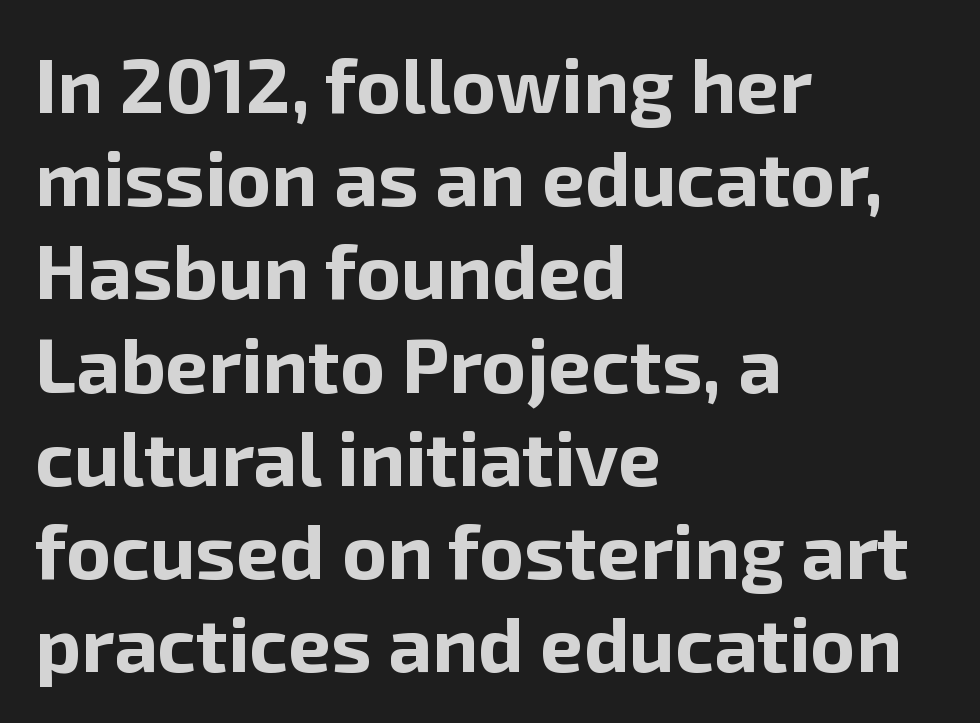
The image shows 77 px bold sans-serif type, upright; set left-aligned, line spacing 1.21x, normal letter spacing, not underlined; low stroke contrast and a medium x-height.
